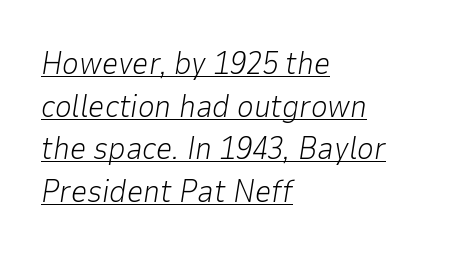
Q: Is the text bold? A: No.
Q: Is the text italic (slanted)? A: Yes, it leans right by about 9 degrees.
Q: Is the text underlined? A: Yes.
Q: How is the paragraph aligned? A: Left-aligned.
Q: Is the spacing between letters normal or unusually wide? A: Normal.
Q: Is the spacing between lines tight, normal or loose? A: Normal.
Q: Width (condensed, normal, or wide)? A: Normal.
Q: Stroke contrast? A: Low.
Q: x-height? A: Medium.
Q: Monospaced? A: No.
